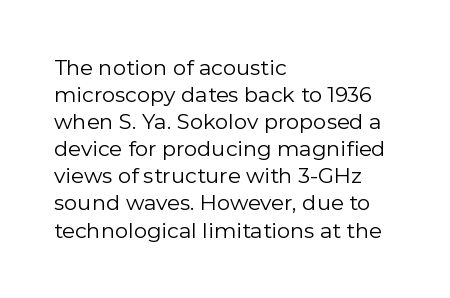
Q: Is the text bold? A: No.
Q: Is the text italic (slanted)? A: No, it is upright.
Q: Is the text underlined? A: No.
Q: How is the paragraph aligned? A: Left-aligned.
Q: Is the spacing between letters normal or unusually wide? A: Normal.
Q: Is the spacing between lines tight, normal or loose? A: Normal.
